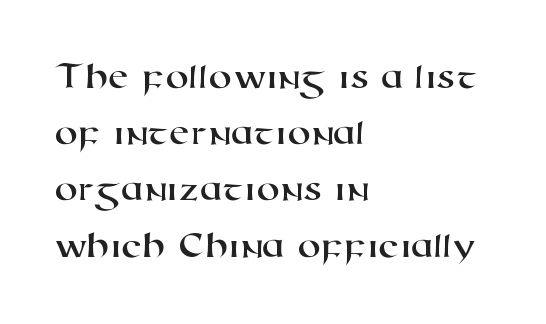
{"serif": "no", "width": "wide", "stroke_contrast": "high", "x_height": "medium", "monospaced": "no", "underline": "no", "align": "left", "line_spacing": "normal", "line_spacing_ratio": 1.48, "letter_spacing": "normal", "letter_spacing_em": 0.0, "glyph_px": 38}
